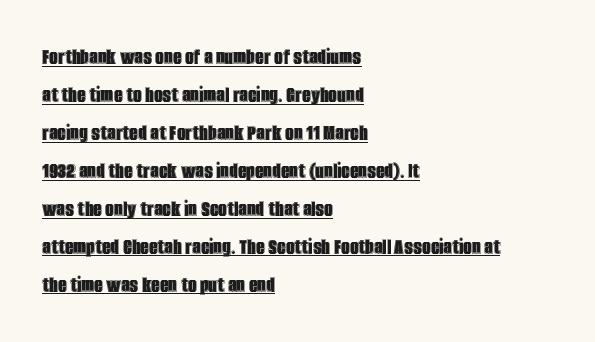
{"italic": "no", "underline": "yes", "align": "left", "line_spacing": "normal", "line_spacing_ratio": 1.58, "letter_spacing": "normal", "letter_spacing_em": 0.0, "glyph_px": 24}
